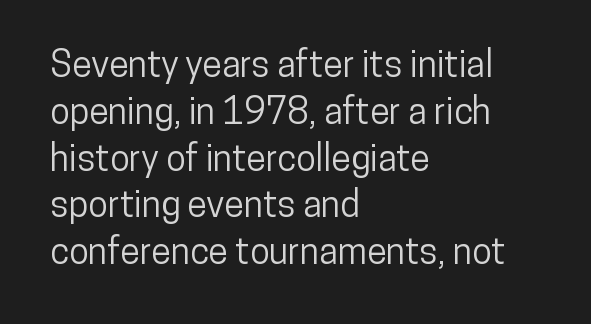
Which margin do the lines hug? The left one — the right edge is uneven. The line-height multiplier appears to be the usual default. Vertical strokes here are truly vertical. The letters sit at their default tracking, neither squeezed nor spread.
